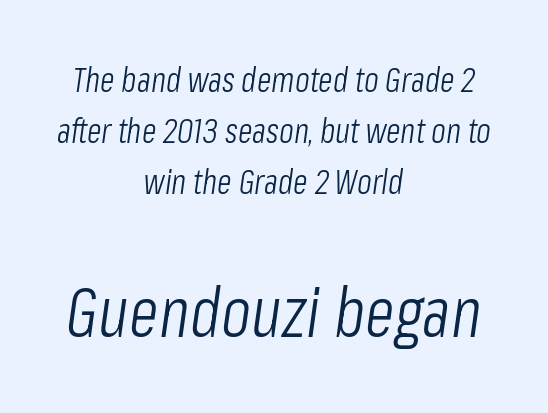
Each stroke keeps to a modest, everyday thickness or less. Emphasis-style slanted type is in use. How are the letters spaced? Ordinarily, with no added tracking. Descenders hang freely into open space. This sample is center-justified, so both line endings float freely. The block sitting lower on the canvas is the one with enlarged characters.
